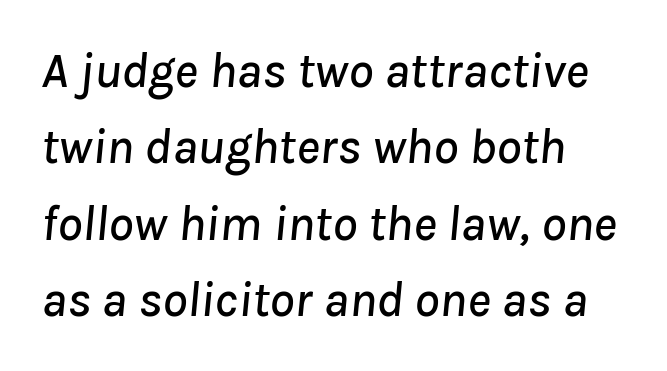
The image shows 50 px text type, italic (leaning right); set left-aligned, normal line spacing (1.53x), normal letter spacing, not underlined; low stroke contrast and a medium x-height.
